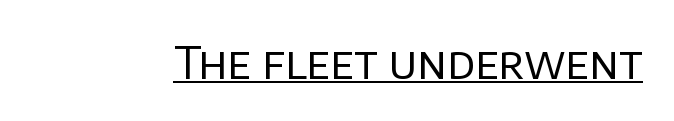
The image shows 45 px regular-weight sans-serif type, upright; set normal letter spacing, underlined; low stroke contrast and a large x-height.
